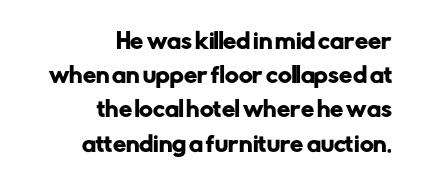
The type is set solid horizontally, with unmodified tracking. Only glyphs here, with clear space below each row. Visually the block forms a straight wall on the right and a jagged coastline on the left. The letters stand upright; this is a roman face. Baseline-to-baseline distance is the conventional proportion of letter height.
